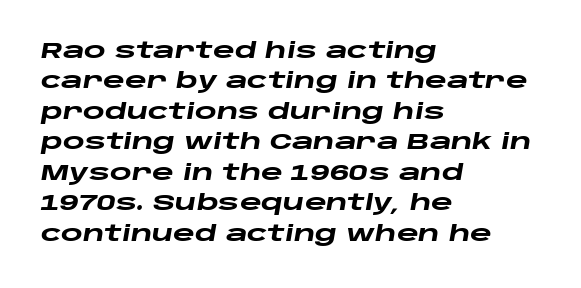
The sample has been set heavy, in full bold. The words here are not underlined. Standard letterfit; no display-style spreading of the glyphs. It's the slanting kind of type.
